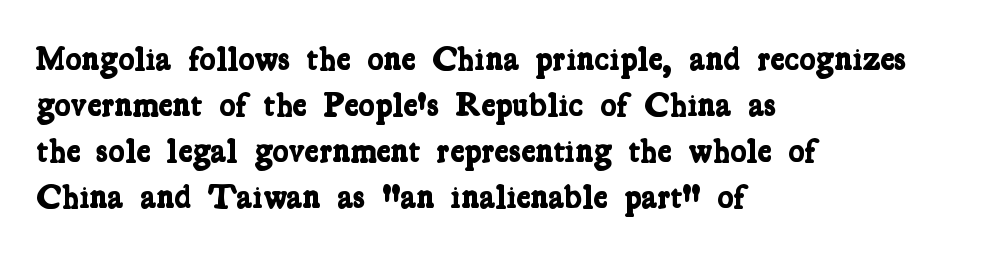
Is this a fixed-width face? No — the glyphs have proportional, varying widths. Line starts are locked; line ends wander. Students, this is bold: see how much ink each stroke carries. Horizontal bands of white between lines are of average thickness.
